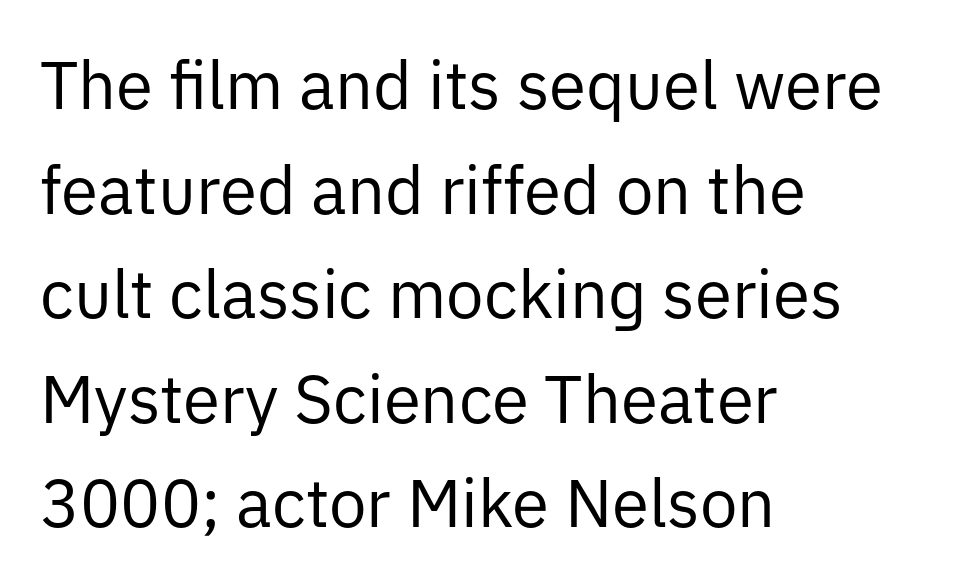
{"serif": "no", "italic": "no", "bold": "no", "weight": "regular", "width": "normal", "stroke_contrast": "low", "x_height": "medium", "monospaced": "no", "underline": "no", "align": "left", "line_spacing": "normal", "line_spacing_ratio": 1.56, "letter_spacing": "normal", "letter_spacing_em": 0.0, "glyph_px": 67}
